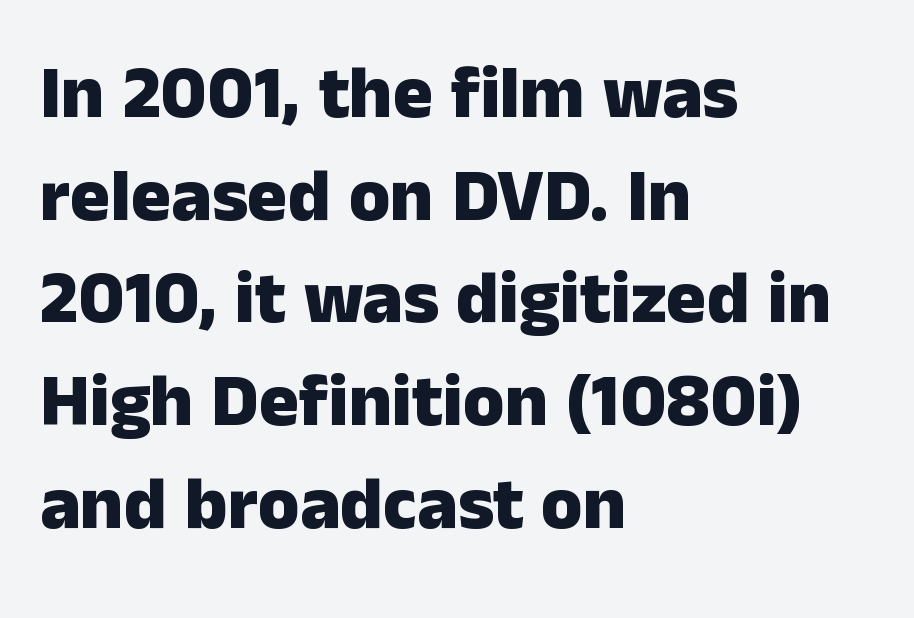
Q: Is the text bold? A: Yes.
Q: Is the text italic (slanted)? A: No, it is upright.
Q: Is the typeface a serif or a sans-serif typeface? A: Sans-serif.
Q: Is the text underlined? A: No.
Q: How is the paragraph aligned? A: Left-aligned.
Q: Is the spacing between letters normal or unusually wide? A: Normal.
Q: Is the spacing between lines tight, normal or loose? A: Normal.
Q: Width (condensed, normal, or wide)? A: Normal.
Q: Stroke contrast? A: Low.
Q: x-height? A: Medium.
Q: Monospaced? A: No.
